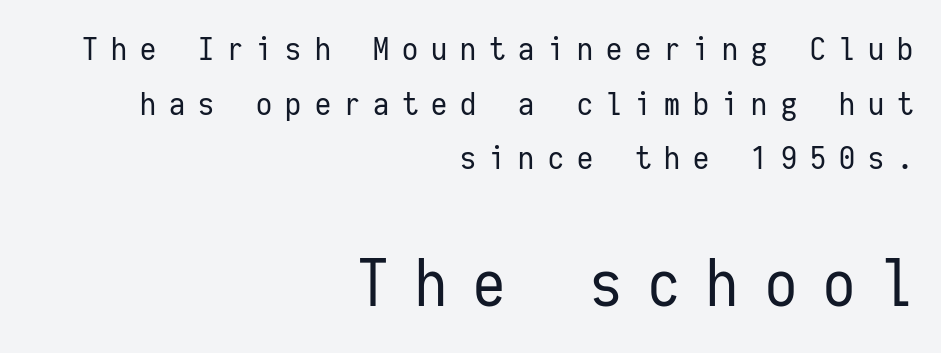
{"serif": "no", "italic": "no", "bold": "no", "weight": "regular", "width": "condensed", "stroke_contrast": "low", "x_height": "medium", "monospaced": "yes", "underline": "no", "align": "right", "line_spacing_ratio": 1.71, "letter_spacing": "wide", "letter_spacing_em": 0.41, "larger_block": "second", "size_ratio": 2.0, "glyph_px": 64}
